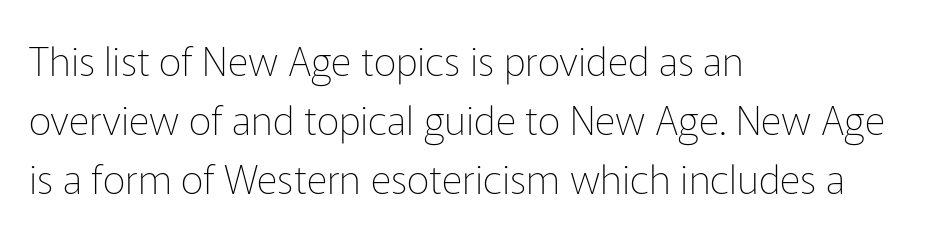
These lines keep a tight, regular rhythm from letter to letter. Vertical stems look standard width or narrower in stroke. Which margin do the lines hug? The left one — the right edge is uneven. Grotesque or geometric, the face here clearly has no serifs. Looks like regular typesetting: each glyph gets only the width it needs.
